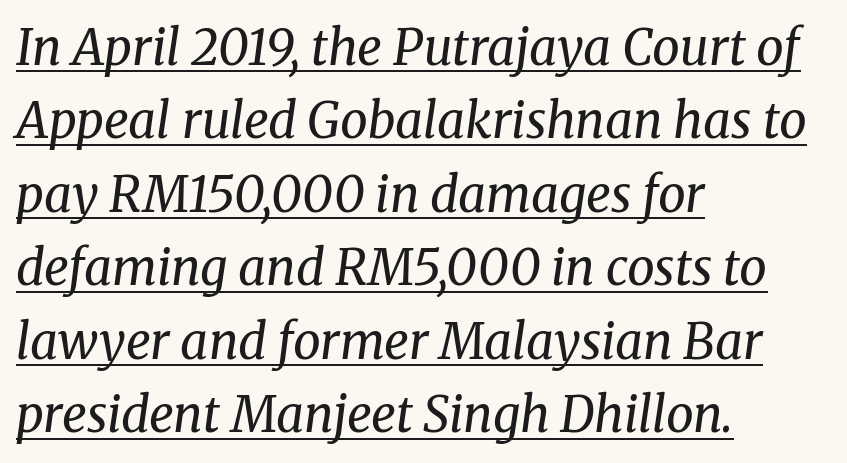
{"serif": "yes", "italic": "yes", "lean": "right", "slant_degrees": 8, "bold": "no", "weight": "regular", "width": "normal", "stroke_contrast": "medium", "x_height": "medium", "monospaced": "no", "underline": "yes", "align": "left", "line_spacing": "normal", "line_spacing_ratio": 1.5, "letter_spacing": "normal", "letter_spacing_em": 0.0, "glyph_px": 49}
